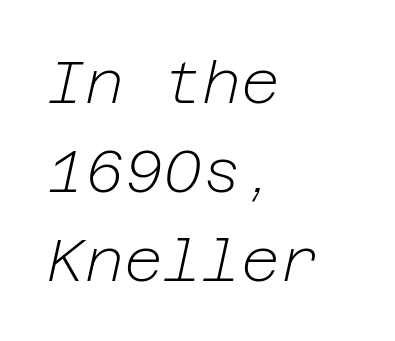
Q: Is the text bold? A: No.
Q: Is the text italic (slanted)? A: Yes, it leans right by about 12 degrees.
Q: Is the text underlined? A: No.
Q: How is the paragraph aligned? A: Left-aligned.
Q: Is the spacing between letters normal or unusually wide? A: Normal.
Q: Is the spacing between lines tight, normal or loose? A: Normal.
Q: Width (condensed, normal, or wide)? A: Normal.
Q: Stroke contrast? A: Low.
Q: x-height? A: Medium.
